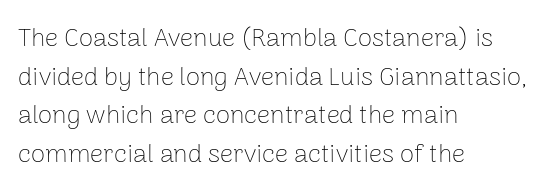
{"italic": "no", "bold": "no", "underline": "no", "align": "left", "line_spacing": "normal", "line_spacing_ratio": 1.49, "letter_spacing": "normal", "letter_spacing_em": 0.0, "glyph_px": 26}
